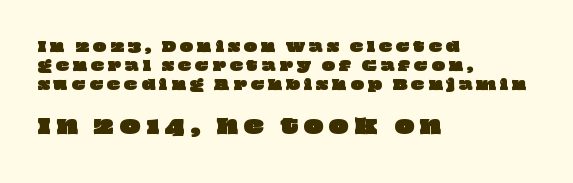
Q: Is the text underlined? A: No.
Q: How is the paragraph aligned? A: Left-aligned.
Q: Is the spacing between letters normal or unusually wide? A: Unusually wide.
Q: Is the spacing between lines tight, normal or loose? A: Normal.
Q: Which block of text is set in a larger size, the first (top) or the second (bottom)? A: The second (bottom) one.
